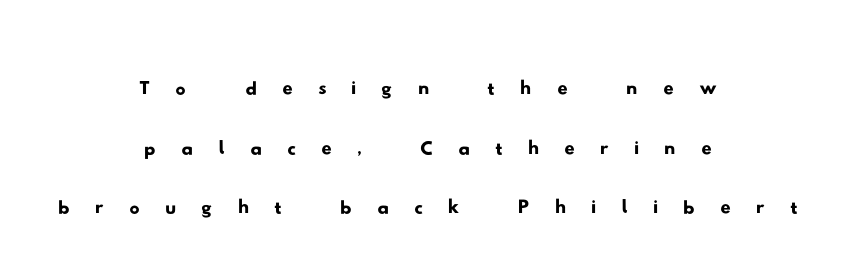
The image shows 51 px wide sans-serif type; set centered, line spacing 1.17x, unusually wide letter spacing (+0.49 em), not underlined; low stroke contrast and a small x-height.
